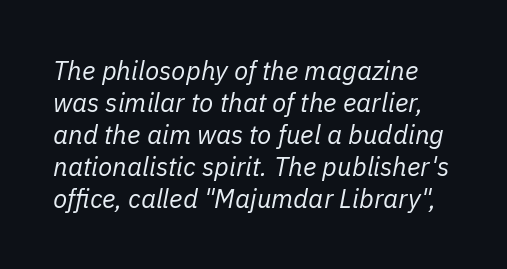
The image shows 26 px text type, italic (leaning right); set line spacing 1.23x, normal letter spacing, not underlined.
